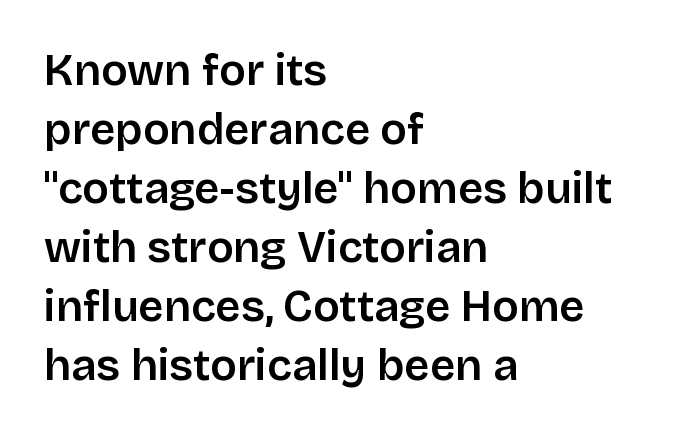
{"serif": "no", "italic": "no", "bold": "semi", "weight": "semibold", "width": "normal", "stroke_contrast": "low", "x_height": "large", "monospaced": "no", "underline": "no", "align": "left", "line_spacing": "normal", "line_spacing_ratio": 1.34, "letter_spacing": "normal", "letter_spacing_em": 0.0, "glyph_px": 44}
